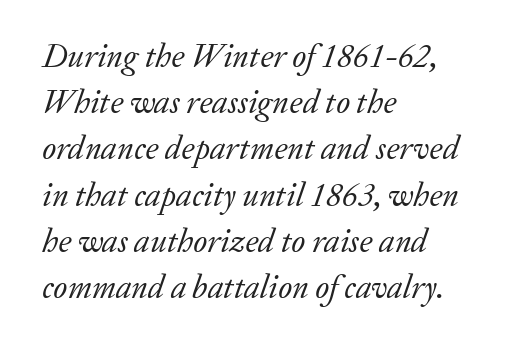
Q: Is the text bold? A: No.
Q: Is the text italic (slanted)? A: Yes, it leans right by about 20 degrees.
Q: Is the typeface a serif or a sans-serif typeface? A: Serif.
Q: Is the text underlined? A: No.
Q: How is the paragraph aligned? A: Left-aligned.
Q: Is the spacing between letters normal or unusually wide? A: Normal.
Q: Is the spacing between lines tight, normal or loose? A: Normal.
Q: Width (condensed, normal, or wide)? A: Normal.
Q: Stroke contrast? A: Low.
Q: x-height? A: Medium.
Q: Monospaced? A: No.
